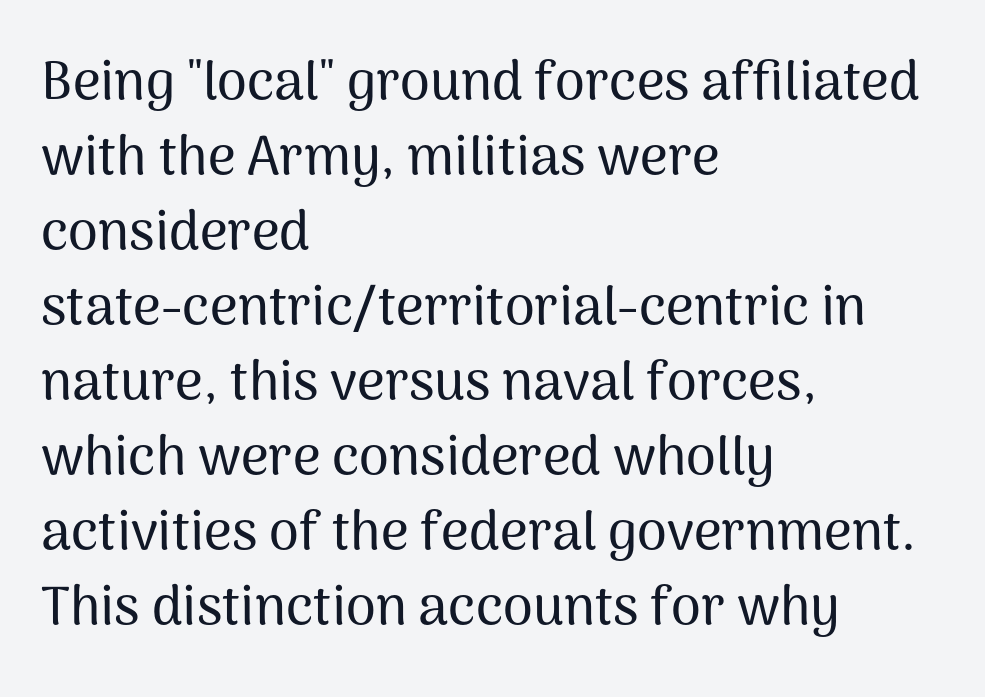
The image shows 54 px sans-serif type, upright; set left-aligned, normal line spacing (1.39x), normal letter spacing, not underlined; medium stroke contrast and a medium x-height.
